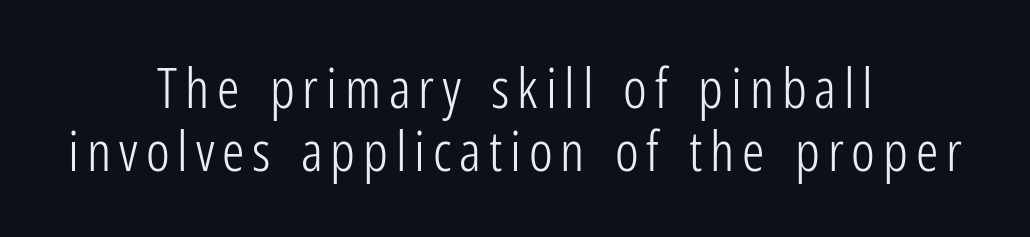
{"serif": "no", "italic": "no", "bold": "no", "weight": "light", "width": "condensed", "stroke_contrast": "low", "x_height": "medium", "monospaced": "no", "underline": "no", "align": "center", "line_spacing": "tight", "line_spacing_ratio": 1.13, "glyph_px": 56}
